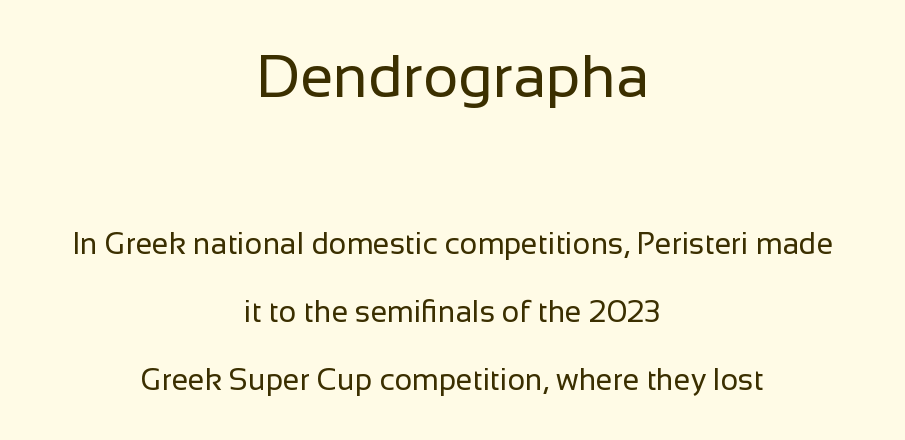
{"serif": "no", "italic": "no", "bold": "no", "weight": "regular", "width": "normal", "stroke_contrast": "low", "x_height": "medium", "monospaced": "no", "underline": "no", "align": "center", "line_spacing": "loose", "line_spacing_ratio": 2.27, "letter_spacing": "normal", "letter_spacing_em": 0.0, "larger_block": "first", "size_ratio": 2.0, "glyph_px": 60}
